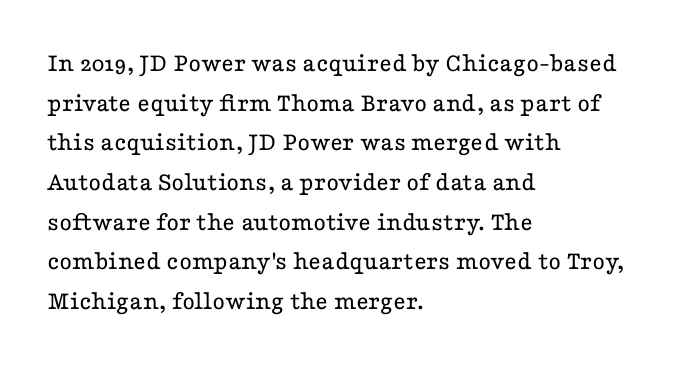
Q: Is the text bold? A: No.
Q: Is the text italic (slanted)? A: No, it is upright.
Q: Is the text underlined? A: No.
Q: How is the paragraph aligned? A: Left-aligned.
Q: Is the spacing between letters normal or unusually wide? A: Normal.
Q: Is the spacing between lines tight, normal or loose? A: Normal.
